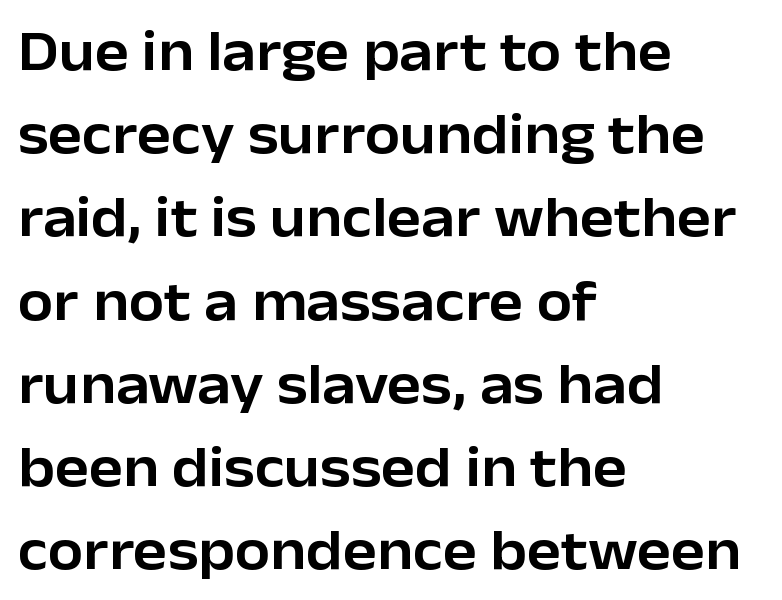
Regarding serifs, this sample does without them. Compared with typical paragraphs, the rows here are spaced about the same. Nobody drew a line under any word here. Horizontal alignment here is leftward, the default for most running prose. Spacing verdict: proportional, widths tailored to each character. Notice how the stems are strictly vertical — no italics here.
